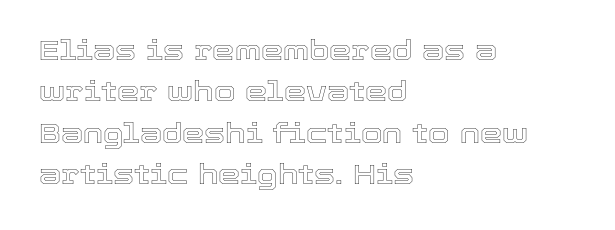
{"italic": "no", "width": "normal", "x_height": "medium", "monospaced": "no", "underline": "no", "align": "left", "line_spacing": "normal", "line_spacing_ratio": 1.48, "letter_spacing": "normal", "letter_spacing_em": 0.0, "glyph_px": 28}
